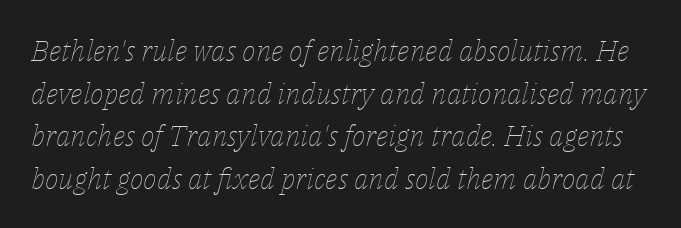
The image shows 29 px thin type, italic (leaning right); set normal line spacing (1.47x), normal letter spacing, not underlined; low stroke contrast and a medium x-height.
